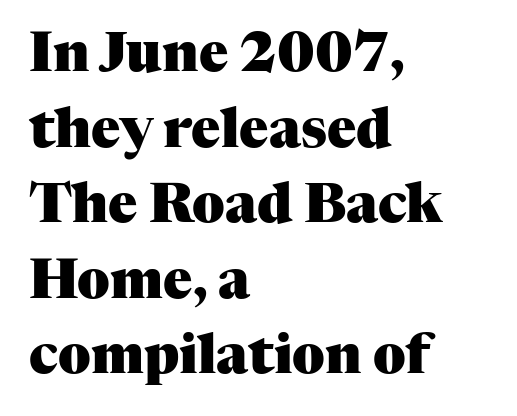
{"serif": "yes", "italic": "no", "bold": "yes", "weight": "heavy", "width": "normal", "stroke_contrast": "medium", "x_height": "medium", "monospaced": "no", "underline": "no", "align": "left", "line_spacing": "normal", "line_spacing_ratio": 1.4, "letter_spacing": "normal", "letter_spacing_em": 0.0, "glyph_px": 54}
